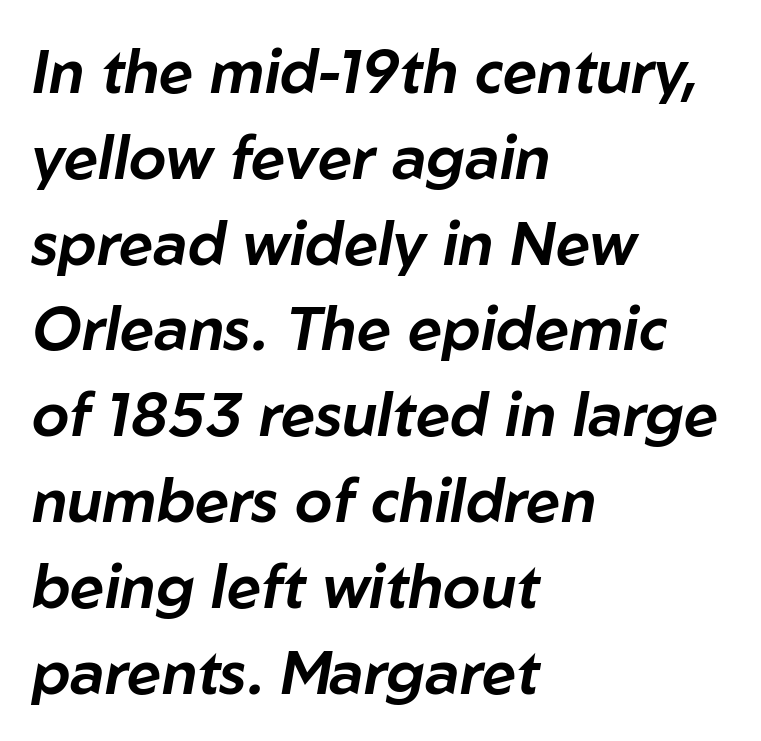
The image shows 60 px text type, italic (leaning right); set left-aligned, normal line spacing (1.43x), normal letter spacing, not underlined; low stroke contrast and a medium x-height.
